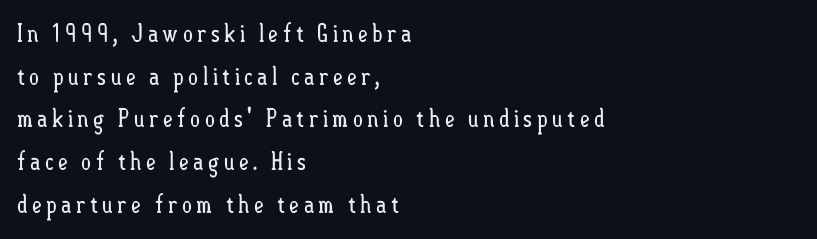
The gap between lines stays unmarked. Weight class: somewhere from thin through regular. This is roman type, the default non-slanted kind. Alignment: flush left.
